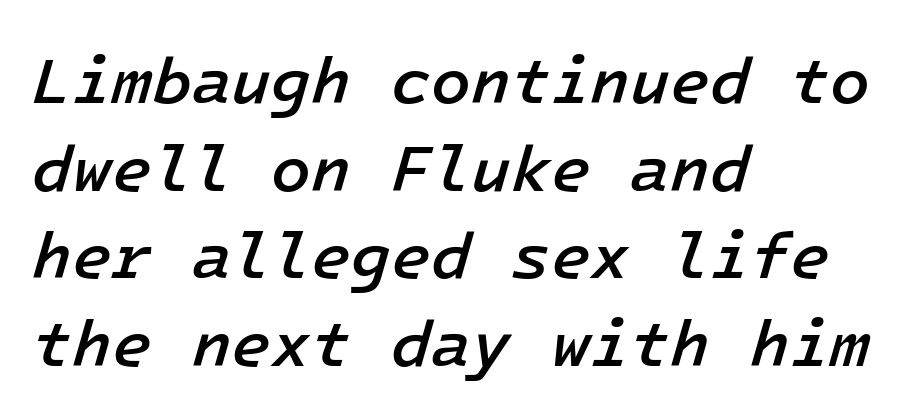
The image shows 65 px semibold type, italic (leaning right); set left-aligned, normal line spacing (1.35x), normal letter spacing, not underlined; low stroke contrast and a medium x-height.
